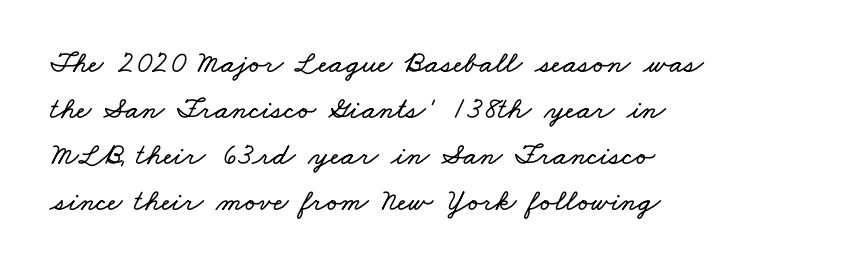
The image shows 31 px wide type; set left-aligned, normal line spacing (1.48x), normal letter spacing, not underlined; low stroke contrast and a small x-height.
